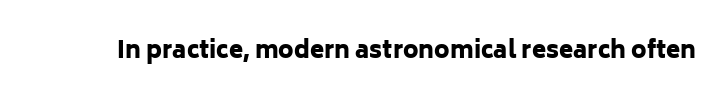
The image shows 23 px bold type, upright; set normal letter spacing, not underlined.
